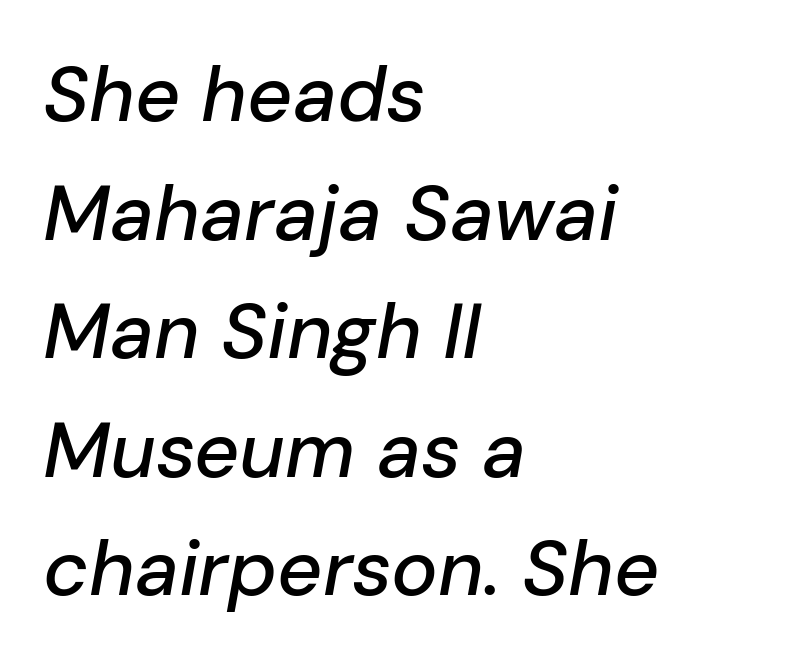
{"italic": "yes", "lean": "right", "slant_degrees": 10, "width": "normal", "stroke_contrast": "low", "x_height": "medium", "monospaced": "no", "underline": "no", "align": "left", "line_spacing": "normal", "line_spacing_ratio": 1.52, "letter_spacing": "normal", "letter_spacing_em": 0.0, "glyph_px": 78}
